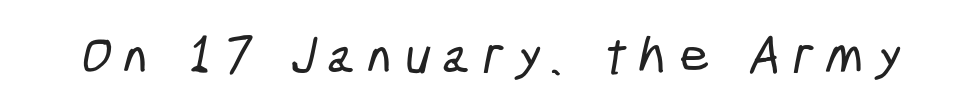
The image shows 53 px condensed sans-serif type; set unusually wide letter spacing (+0.24 em), not underlined; low stroke contrast and a medium x-height.
